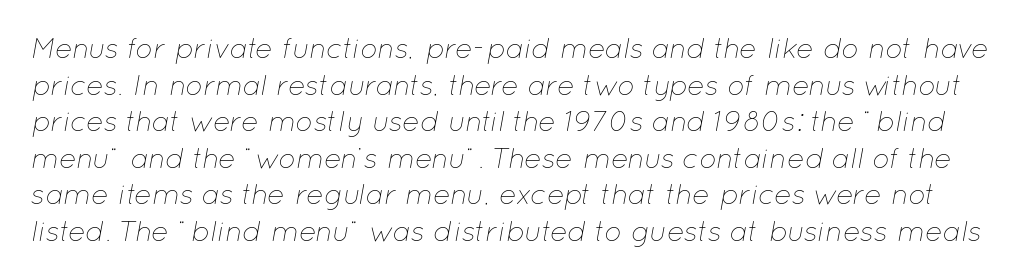
Q: Is the text bold? A: No.
Q: Is the text italic (slanted)? A: Yes, it leans right by about 12 degrees.
Q: Is the text underlined? A: No.
Q: Is the spacing between letters normal or unusually wide? A: Normal.
Q: Is the spacing between lines tight, normal or loose? A: Normal.
Q: Width (condensed, normal, or wide)? A: Normal.
Q: Stroke contrast? A: Low.
Q: x-height? A: Medium.
Q: Monospaced? A: No.
